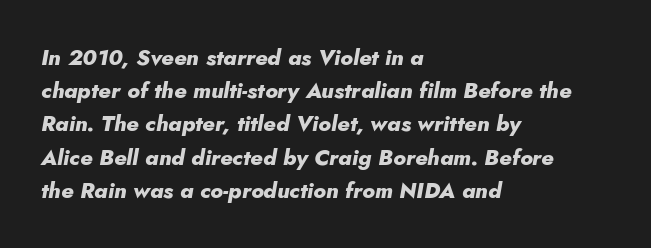
Students, note that the glyphs here touch the page at normal intervals. The line-height multiplier appears to be the usual default. I'd describe the lettering as bold — thick and assertive. The glyphs are unaccompanied by any horizontal stroke below them. The setting favours the left margin, as ordinary paragraphs usually do.
